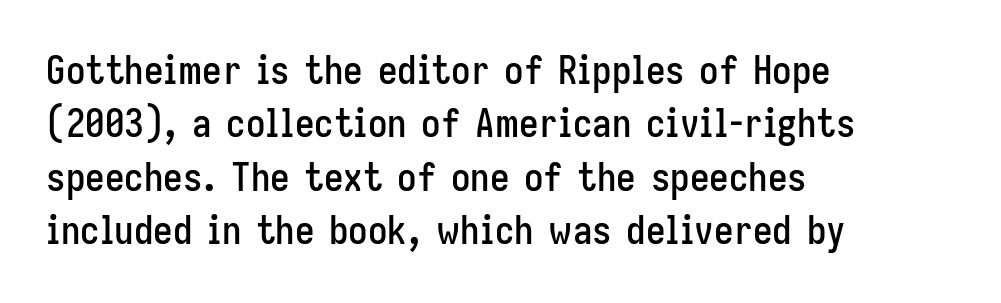
{"serif": "no", "italic": "no", "width": "condensed", "stroke_contrast": "low", "x_height": "medium", "monospaced": "no", "underline": "no", "align": "left", "line_spacing": "normal", "line_spacing_ratio": 1.37, "letter_spacing": "normal", "letter_spacing_em": 0.0, "glyph_px": 39}
